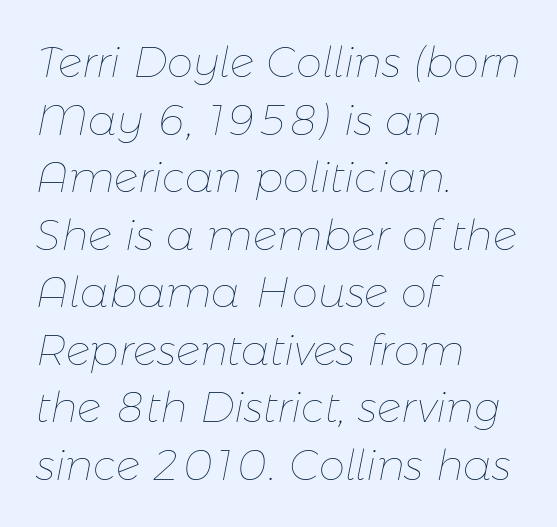
Vertical stems look standard width or narrower in stroke. Between one letter and the next there's only the usual sliver of space. The glyphs look as if they've been sheared to an angle. Compared with typical paragraphs, the rows here are spaced about the same. Descenders hang freely into open space. Note the varied advance widths — an 'i' is clearly narrower than an 'm'.
